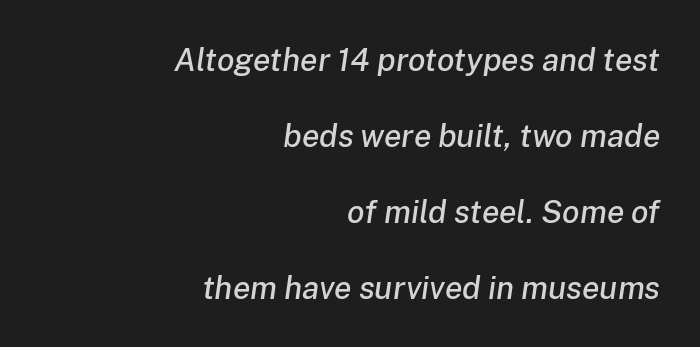
{"italic": "yes", "lean": "right", "slant_degrees": 8, "width": "normal", "stroke_contrast": "low", "x_height": "medium", "monospaced": "no", "underline": "no", "align": "right", "line_spacing": "loose", "line_spacing_ratio": 2.37, "letter_spacing": "normal", "letter_spacing_em": 0.0, "glyph_px": 32}
